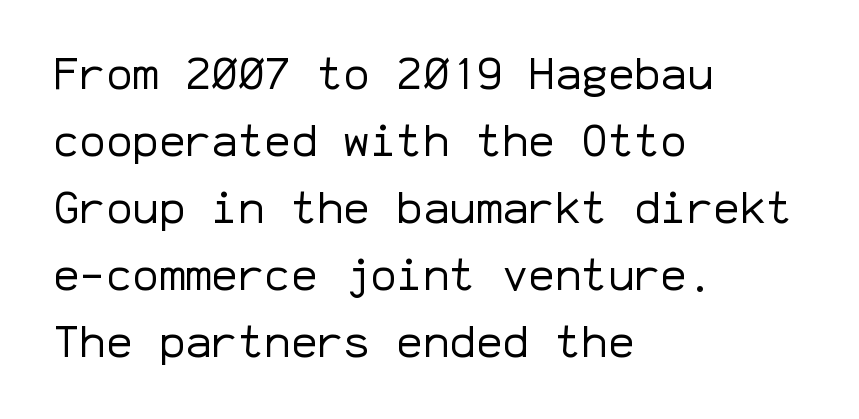
Q: Is the text bold? A: No.
Q: Is the text italic (slanted)? A: No, it is upright.
Q: Is the typeface a serif or a sans-serif typeface? A: Sans-serif.
Q: Is the text underlined? A: No.
Q: How is the paragraph aligned? A: Left-aligned.
Q: Is the spacing between letters normal or unusually wide? A: Normal.
Q: Is the spacing between lines tight, normal or loose? A: Normal.
Q: Width (condensed, normal, or wide)? A: Normal.
Q: Stroke contrast? A: Low.
Q: x-height? A: Medium.
Q: Monospaced? A: Yes.
